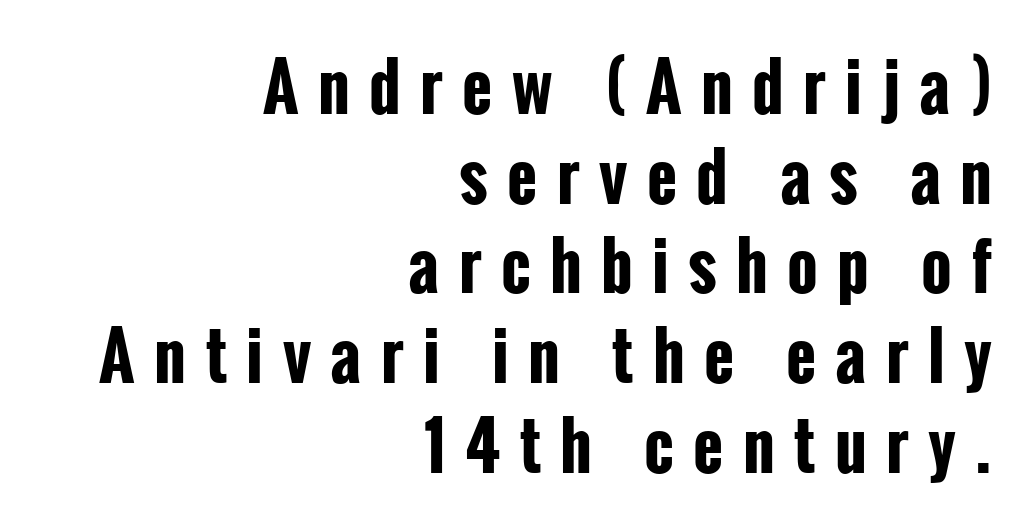
Does the type have serifs? No, each stem ends abruptly. Note the varied advance widths — an 'i' is clearly narrower than an 'm'. Notice how the stems are strictly vertical — no italics here. Short and long lines alike share a common ending point at right. A bare baseline throughout the passage.
